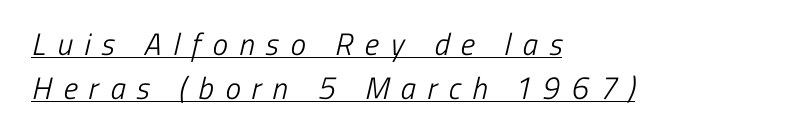
The image shows 31 px light, condensed sans-serif type; set left-aligned, normal line spacing (1.43x), unusually wide letter spacing (+0.37 em), underlined; low stroke contrast and a medium x-height.
